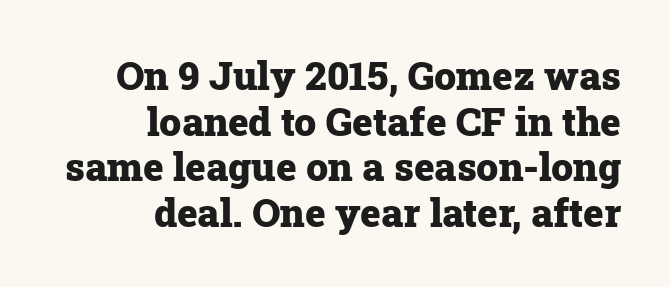
Q: Is the text bold? A: Yes.
Q: Is the text italic (slanted)? A: No, it is upright.
Q: Is the typeface a serif or a sans-serif typeface? A: Serif.
Q: Is the text underlined? A: No.
Q: How is the paragraph aligned? A: Right-aligned.
Q: Is the spacing between letters normal or unusually wide? A: Normal.
Q: Width (condensed, normal, or wide)? A: Normal.
Q: Stroke contrast? A: Low.
Q: x-height? A: Medium.
Q: Monospaced? A: No.
